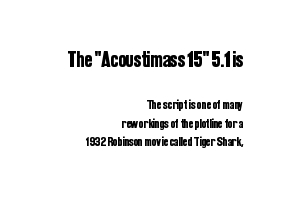
Whoever set this made the first block the dominant, larger element. Nobody drew a line under any word here. The compositor pushed each line to the right boundary. A roman cut, with each character standing at attention. The rendering uses a moderate line-height, typical for paragraphs. Glyph-to-glyph distance matches everyday printed text.
